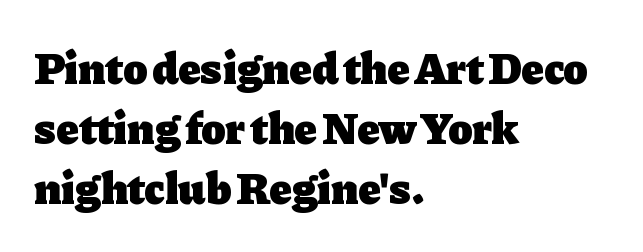
The image shows 45 px heavy serif type, upright; set left-aligned, normal line spacing (1.33x), normal letter spacing, not underlined; low stroke contrast and a medium x-height.
